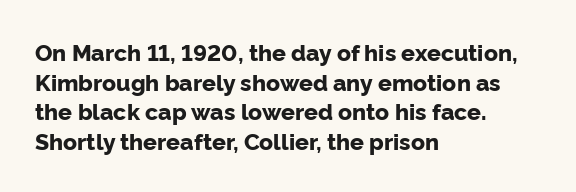
Is there any slant? The stems are plumb. Nothing unusual about the tracking: characters are spaced as the font intends. These words are printed bold, with thick strokes throughout. Evenly set lines give the paragraph a standard silhouette.
